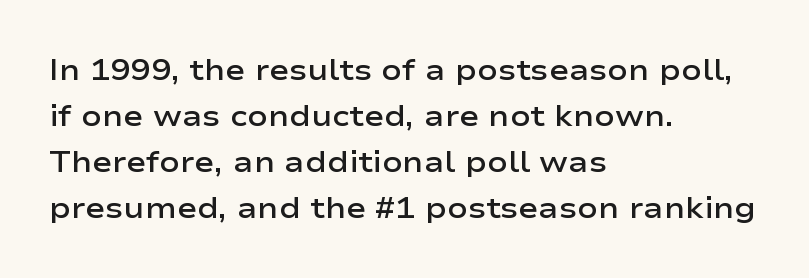
Characters follow at the spacing the type designer built in. If you drew a line through each stem, it would be perfectly vertical. Stroke terminals: plain, sans-serif. The gap between lines stays unmarked. These lines sit exactly where default settings would place them.
